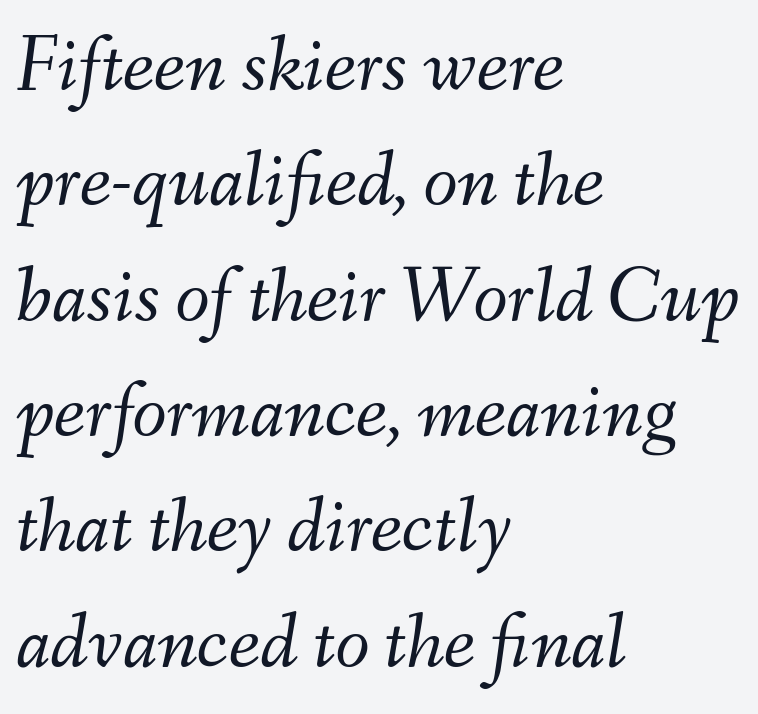
Q: Is the text bold? A: No.
Q: Is the text italic (slanted)? A: Yes, it leans right by about 9 degrees.
Q: Is the text underlined? A: No.
Q: How is the paragraph aligned? A: Left-aligned.
Q: Is the spacing between letters normal or unusually wide? A: Normal.
Q: Is the spacing between lines tight, normal or loose? A: Normal.
Q: Width (condensed, normal, or wide)? A: Normal.
Q: Stroke contrast? A: Medium.
Q: x-height? A: Small.
Q: Monospaced? A: No.
